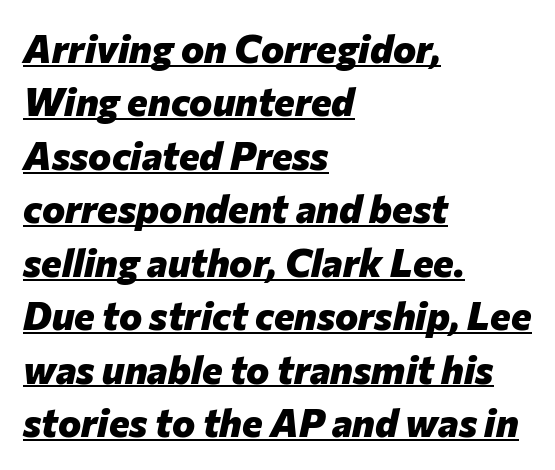
The image shows 39 px heavy type, italic (leaning right); set left-aligned, normal line spacing (1.37x), normal letter spacing, underlined; low stroke contrast and a medium x-height.
